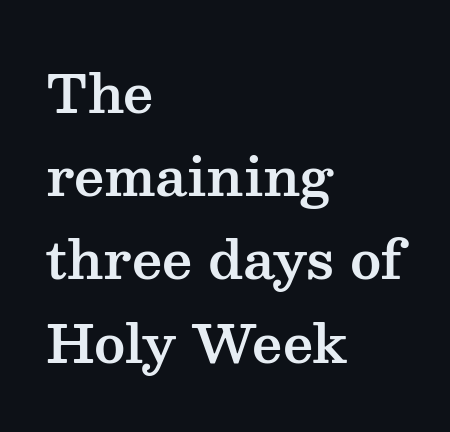
{"serif": "yes", "italic": "no", "width": "wide", "stroke_contrast": "medium", "x_height": "medium", "monospaced": "no", "underline": "no", "align": "left", "line_spacing": "normal", "line_spacing_ratio": 1.57, "letter_spacing": "normal", "letter_spacing_em": 0.0, "glyph_px": 53}
